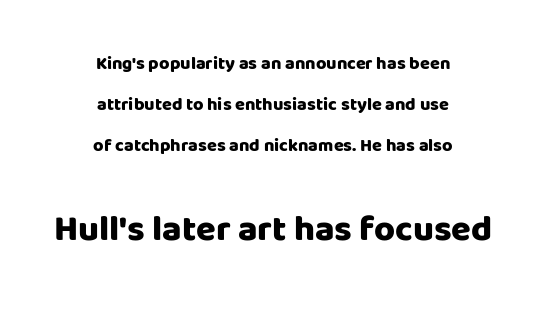
Classification — sans serif. The designer dialed line spacing up above the default. Every row of glyphs is offset so its center matches the block's center. Proportional: the letters do not fall into vertical columns. Larger block? The one below; the one above is distinctly smaller.
